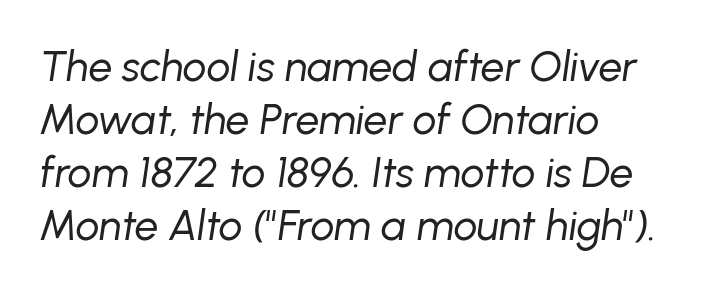
Q: Is the text bold? A: No.
Q: Is the text italic (slanted)? A: Yes, it leans right by about 8 degrees.
Q: Is the text underlined? A: No.
Q: How is the paragraph aligned? A: Left-aligned.
Q: Is the spacing between letters normal or unusually wide? A: Normal.
Q: Is the spacing between lines tight, normal or loose? A: Normal.
Q: Width (condensed, normal, or wide)? A: Normal.
Q: Stroke contrast? A: Low.
Q: x-height? A: Medium.
Q: Monospaced? A: No.
